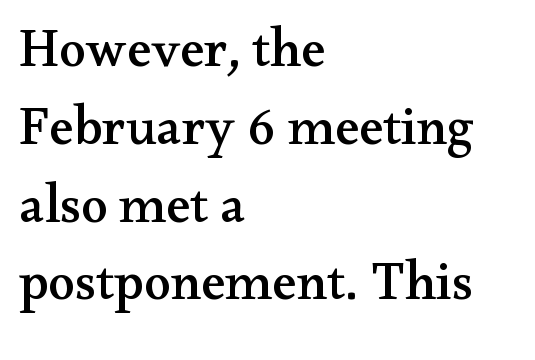
Observe the serifs anchoring each vertical stroke in this sample. Regarding leading, the lines here are spaced in the standard way. Reading down the block, your eye returns to a fixed left position each line. The rendering keeps characters at their native spacing. Ordinary non-slanted type is in use. Letters rest on an invisible, unmarked baseline.
